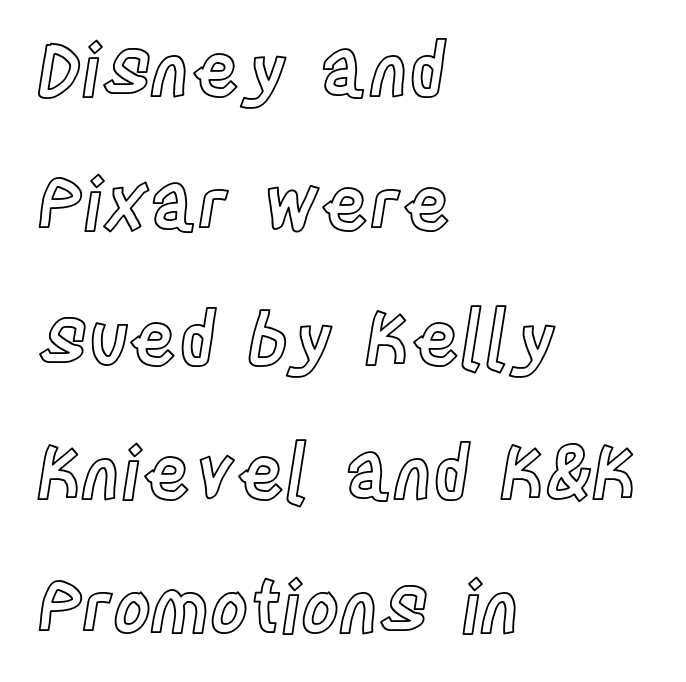
The image shows 73 px condensed type; set left-aligned, line spacing 1.84x, normal letter spacing, not underlined; a large x-height.
